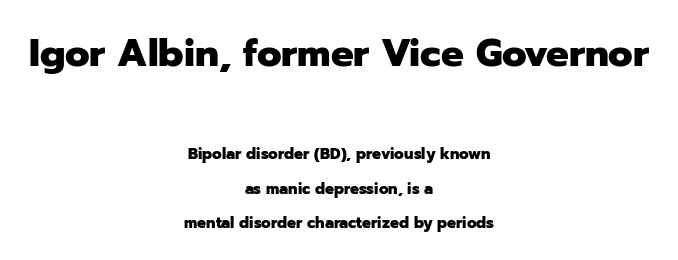
Font category for this specimen: sans-serif. Beneath every word, the page is bare. Varying glyph widths throughout — classic text-font behaviour. What's the leading like? Stretched, with rows far apart. Large over small — that's the arrangement of the two blocks here.
